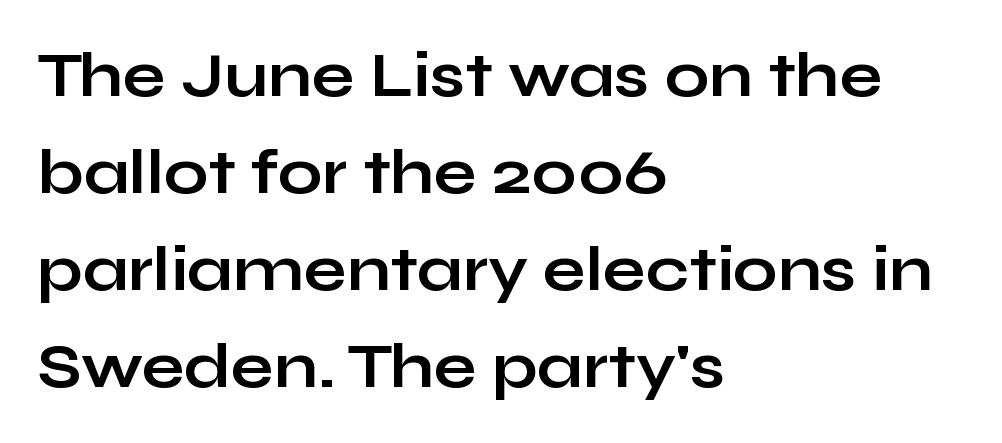
Q: Is the text bold? A: Yes.
Q: Is the text italic (slanted)? A: No, it is upright.
Q: Is the typeface a serif or a sans-serif typeface? A: Sans-serif.
Q: Is the text underlined? A: No.
Q: How is the paragraph aligned? A: Left-aligned.
Q: Is the spacing between letters normal or unusually wide? A: Normal.
Q: Is the spacing between lines tight, normal or loose? A: Normal.
Q: Width (condensed, normal, or wide)? A: Wide.
Q: Stroke contrast? A: Low.
Q: x-height? A: Medium.
Q: Monospaced? A: No.
